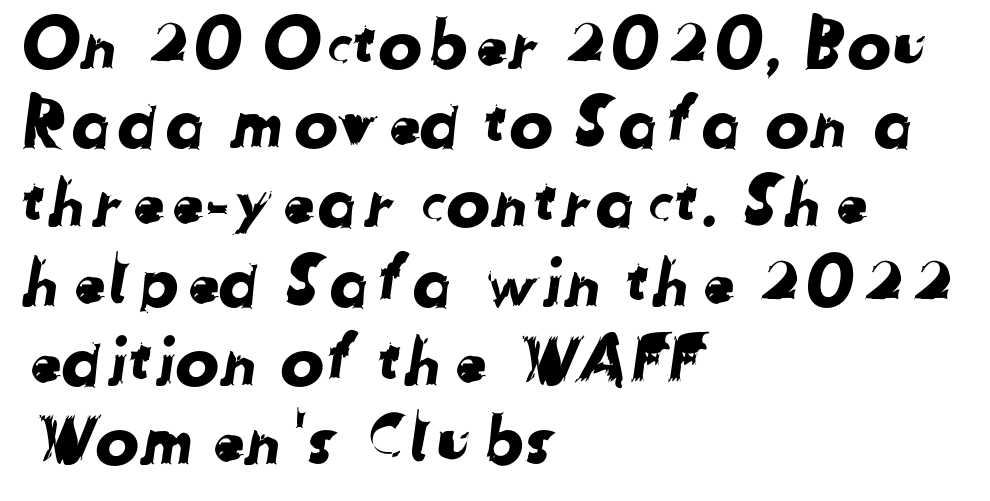
{"serif": "no", "width": "normal", "stroke_contrast": "low", "x_height": "medium", "monospaced": "no", "underline": "no", "align": "left", "line_spacing_ratio": 1.2, "letter_spacing": "normal", "letter_spacing_em": 0.0, "glyph_px": 66}
